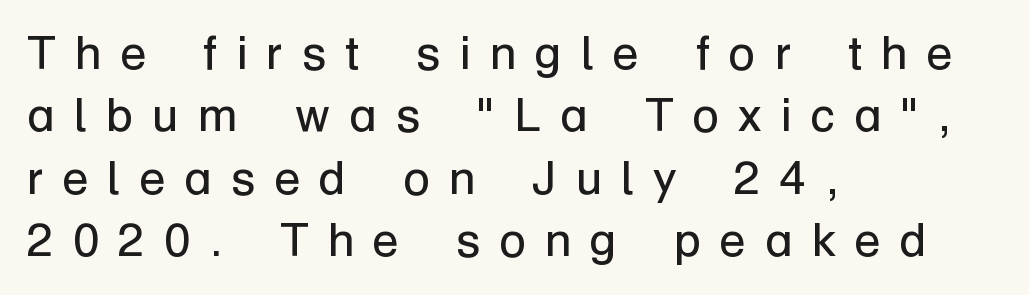
Q: Is the text bold? A: No.
Q: Is the text italic (slanted)? A: No, it is upright.
Q: Is the typeface a serif or a sans-serif typeface? A: Sans-serif.
Q: Is the text underlined? A: No.
Q: How is the paragraph aligned? A: Left-aligned.
Q: Is the spacing between letters normal or unusually wide? A: Unusually wide.
Q: Is the spacing between lines tight, normal or loose? A: Normal.
Q: Width (condensed, normal, or wide)? A: Normal.
Q: Stroke contrast? A: Low.
Q: x-height? A: Medium.
Q: Monospaced? A: No.
